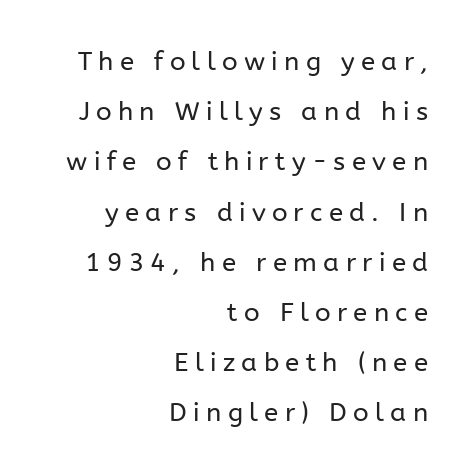
No extra ink here — the face is not bold. The line texture is sparse and dotted thanks to wide tracking. Vertical spacing — loose. This is the regular roman posture of the typeface.
